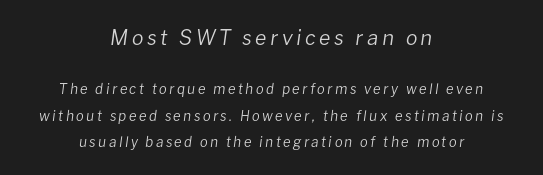
The image shows 21 px text type, italic (leaning right); set centered, line spacing 1.88x, not underlined; the first (top) block is 1.5x larger.
